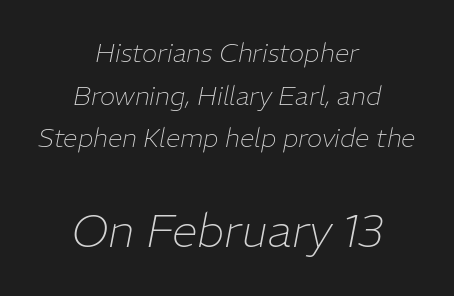
The image shows 46 px thin type, italic (leaning right); set centered, normal line spacing (1.64x), normal letter spacing, not underlined; the second (bottom) block is 1.77x larger; low stroke contrast and a medium x-height.
